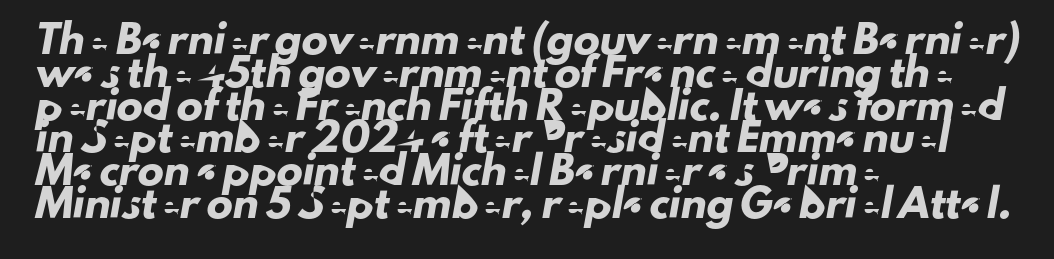
The image shows 26 px text type; set left-aligned, normal line spacing (1.26x), normal letter spacing, not underlined.
